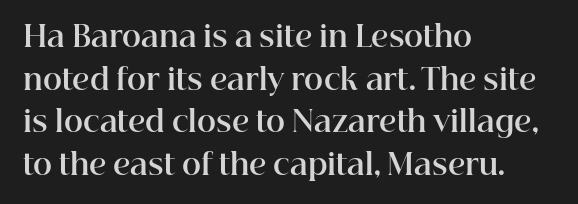
{"serif": "yes", "italic": "no", "bold": "yes", "weight": "bold", "width": "normal", "stroke_contrast": "high", "x_height": "medium", "monospaced": "no", "underline": "no", "align": "left", "line_spacing": "normal", "line_spacing_ratio": 1.47, "letter_spacing": "normal", "letter_spacing_em": 0.0, "glyph_px": 29}
